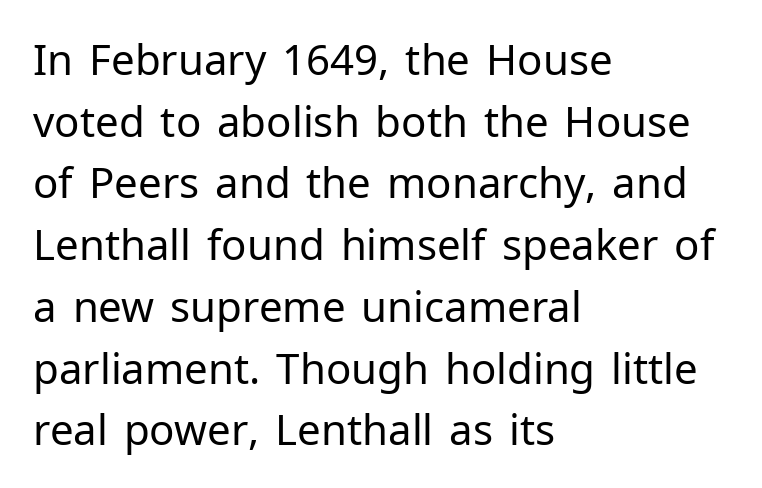
Q: Is the text bold? A: No.
Q: Is the text italic (slanted)? A: No, it is upright.
Q: Is the typeface a serif or a sans-serif typeface? A: Sans-serif.
Q: Is the text underlined? A: No.
Q: How is the paragraph aligned? A: Left-aligned.
Q: Is the spacing between letters normal or unusually wide? A: Normal.
Q: Is the spacing between lines tight, normal or loose? A: Normal.
Q: Width (condensed, normal, or wide)? A: Normal.
Q: Stroke contrast? A: Low.
Q: x-height? A: Medium.
Q: Monospaced? A: No.
